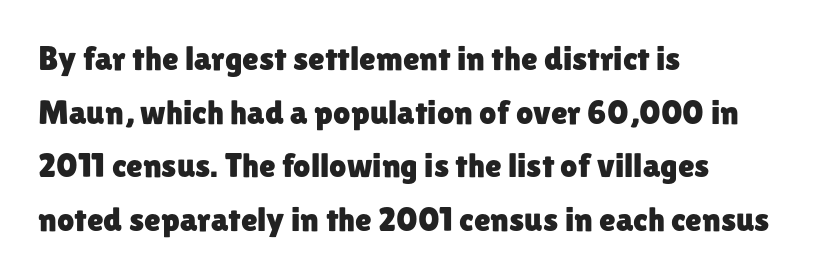
{"serif": "no", "italic": "no", "width": "normal", "stroke_contrast": "low", "x_height": "medium", "monospaced": "no", "underline": "no", "align": "left", "line_spacing": "normal", "line_spacing_ratio": 1.58, "letter_spacing": "normal", "letter_spacing_em": 0.0, "glyph_px": 34}
